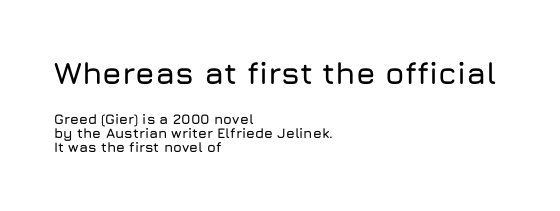
The space directly below the letters is spotless. Typeset ragged right — the left edge is the straight one. The characters display no serif detailing; their extremities are plain. Rows of type sit shoulder to shoulder in the vertical direction.
